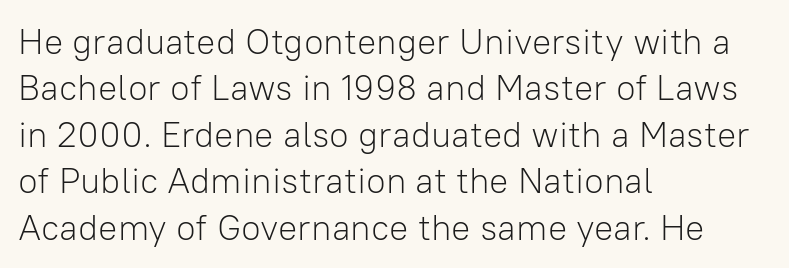
Q: Is the text bold? A: No.
Q: Is the text italic (slanted)? A: No, it is upright.
Q: Is the typeface a serif or a sans-serif typeface? A: Sans-serif.
Q: Is the text underlined? A: No.
Q: How is the paragraph aligned? A: Left-aligned.
Q: Is the spacing between letters normal or unusually wide? A: Normal.
Q: Is the spacing between lines tight, normal or loose? A: Normal.
Q: Width (condensed, normal, or wide)? A: Normal.
Q: Stroke contrast? A: Low.
Q: x-height? A: Medium.
Q: Monospaced? A: No.
